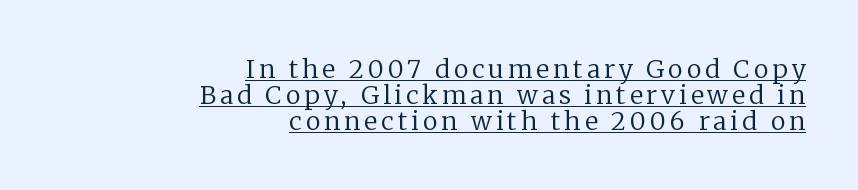
{"italic": "no", "bold": "no", "underline": "yes", "align": "right", "line_spacing": "tight", "line_spacing_ratio": 1.04, "glyph_px": 25}
